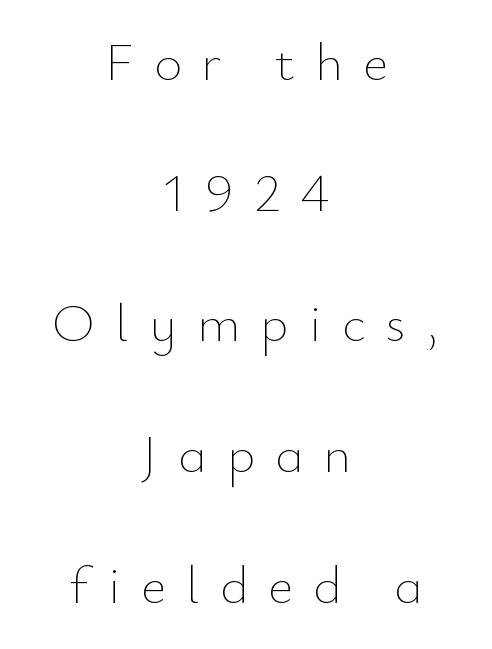
{"italic": "no", "bold": "no", "weight": "thin", "width": "normal", "stroke_contrast": "low", "x_height": "small", "monospaced": "no", "underline": "no", "align": "center", "line_spacing": "loose", "line_spacing_ratio": 2.42, "letter_spacing": "wide", "letter_spacing_em": 0.37, "glyph_px": 54}
